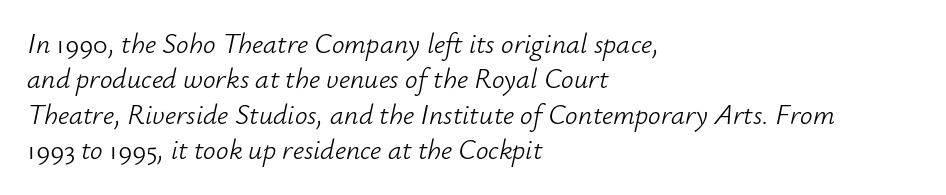
The area under the type is left untouched. It's the slanting kind of type. Nothing unusual about the tracking: characters are spaced as the font intends. Alignment: flush left. Unbolded letterforms with no extra heft.
